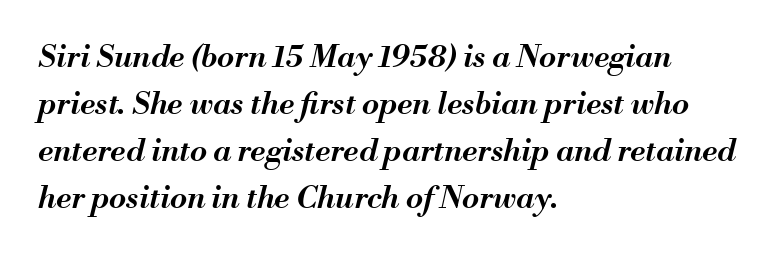
If you measured baseline to baseline, you'd find a middling distance. This sample uses plain, unmodified letter spacing. This sample has the flowing, uneven cadence of proportional lettering. The specimen reads as italic at a glance. Every row of glyphs begins at an identical x-position on the left. Students, this is semibold: more ink than regular, less than bold.
